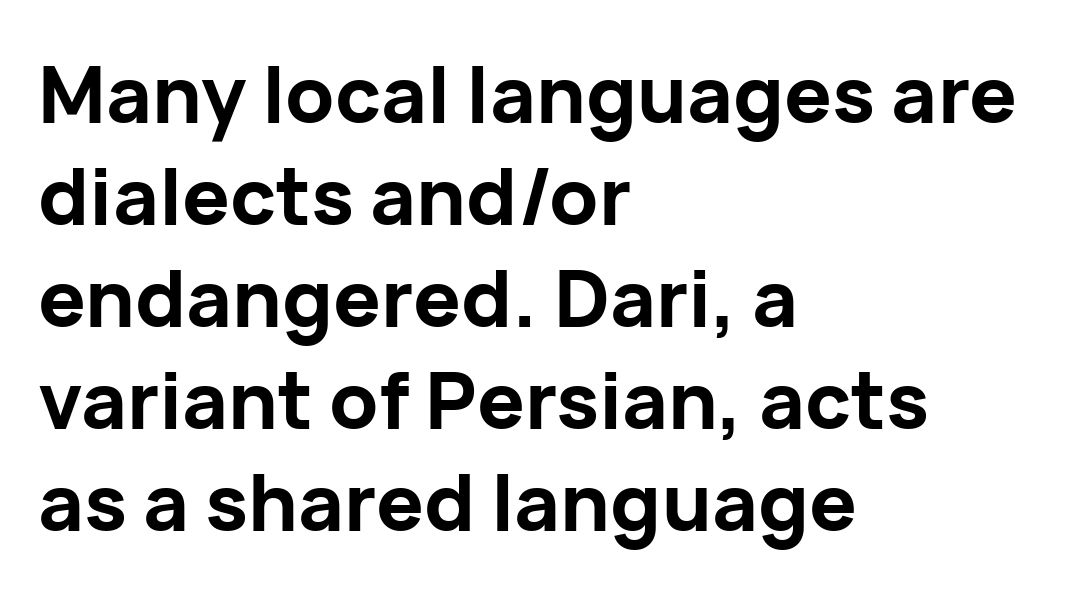
Q: Is the text bold? A: Yes.
Q: Is the text italic (slanted)? A: No, it is upright.
Q: Is the typeface a serif or a sans-serif typeface? A: Sans-serif.
Q: Is the text underlined? A: No.
Q: How is the paragraph aligned? A: Left-aligned.
Q: Is the spacing between letters normal or unusually wide? A: Normal.
Q: Is the spacing between lines tight, normal or loose? A: Normal.
Q: Width (condensed, normal, or wide)? A: Normal.
Q: Stroke contrast? A: Low.
Q: x-height? A: Medium.
Q: Monospaced? A: No.
